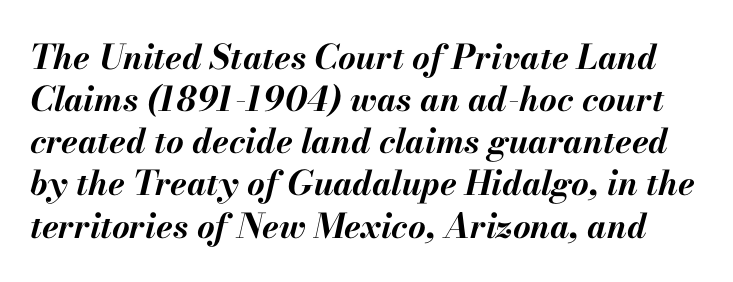
Slant detected: the letters are inclined. Think of a printed novel: that variable character pitch is what you see here. Bold? Absolutely — the strokes are thick and heavy. You could call the tracking neutral — neither tight nor loose.
